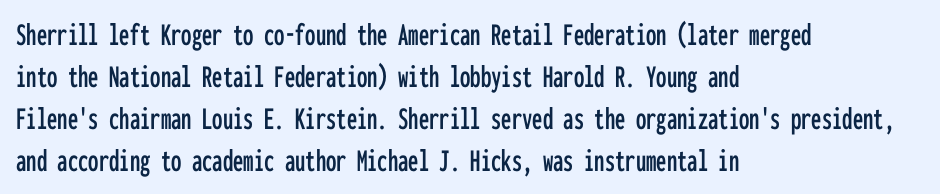
Note: no serifs on the glyphs. The strip under each line holds only bare page. Quick note: interline space is typical. Note the uniform advance width — an 'i' takes as much space as an 'm'. A student would call this left alignment; a typographer would say flush left, rag right. Is the letter spacing exaggerated? No — it looks like the ordinary default.
